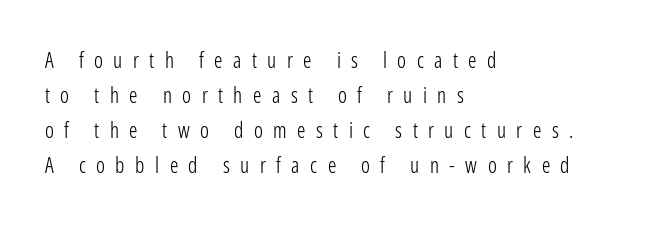
The image shows 21 px text type, upright; set left-aligned, normal line spacing (1.66x), unusually wide letter spacing (+0.5 em), not underlined.
